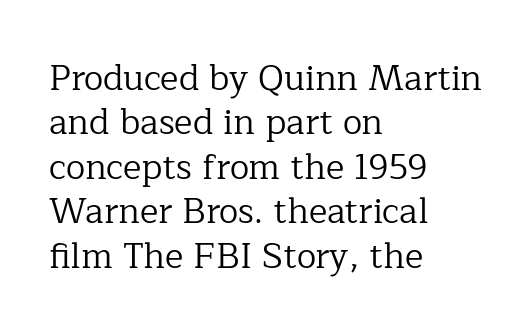
The image shows 35 px regular-weight serif type, upright; set left-aligned, normal line spacing (1.27x), normal letter spacing, not underlined; low stroke contrast and a medium x-height.
